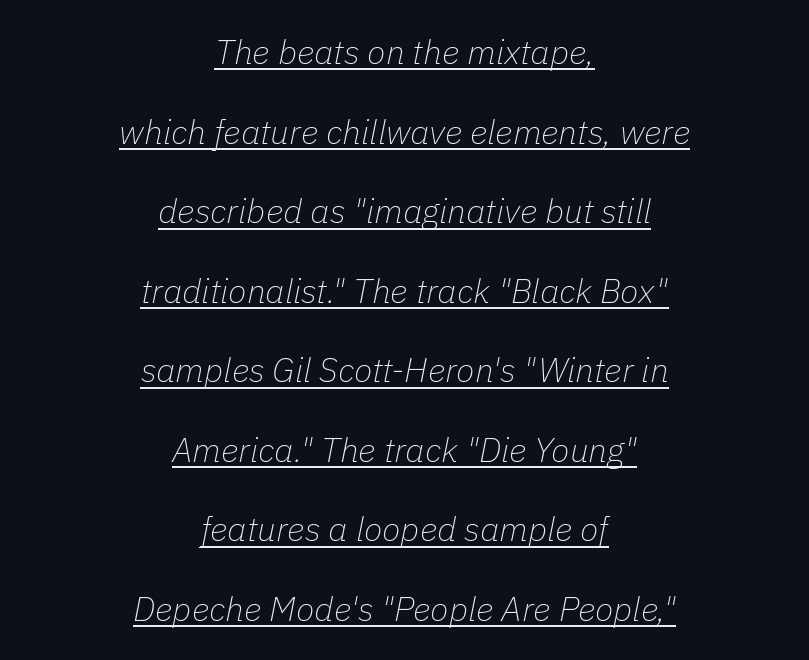
The image shows 34 px thin type, italic (leaning right); set centered, loose line spacing (2.34x), normal letter spacing, underlined; low stroke contrast and a medium x-height.
